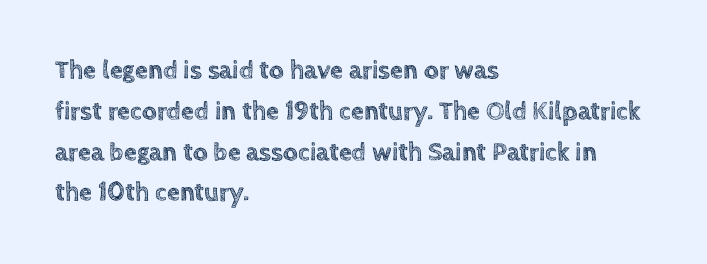
{"italic": "no", "underline": "no", "align": "left", "line_spacing": "normal", "line_spacing_ratio": 1.57, "letter_spacing": "normal", "letter_spacing_em": 0.0, "glyph_px": 26}
